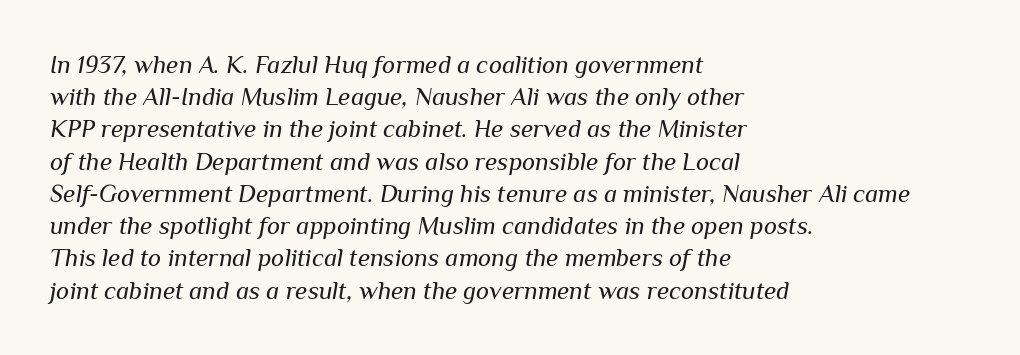
The image shows 25 px text type, italic (leaning right); set left-aligned, normal line spacing (1.29x), normal letter spacing, not underlined.
